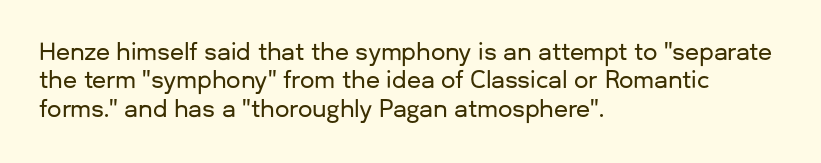
{"italic": "no", "underline": "no", "align": "left", "line_spacing_ratio": 1.23, "letter_spacing": "normal", "letter_spacing_em": 0.0, "glyph_px": 23}
